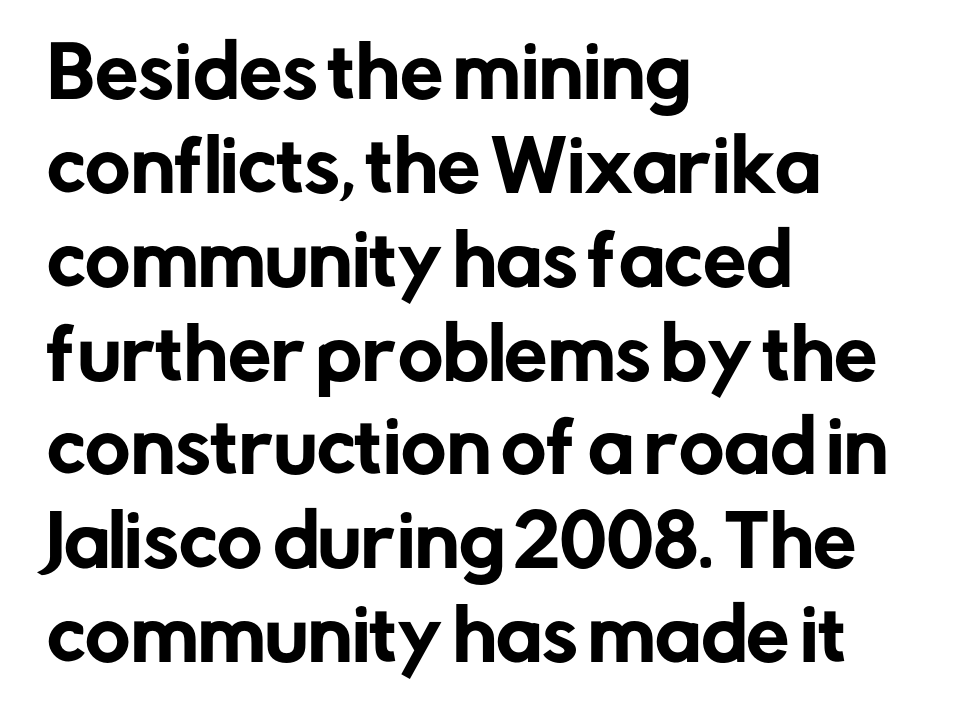
In terms of letterform style, serifs are entirely absent. The lines in this sample share a left origin and differ only in where they stop. The gaps between neighbouring characters are ordinary and unremarkable. Type without underlining. Compared with typical paragraphs, the rows here are spaced about the same.
